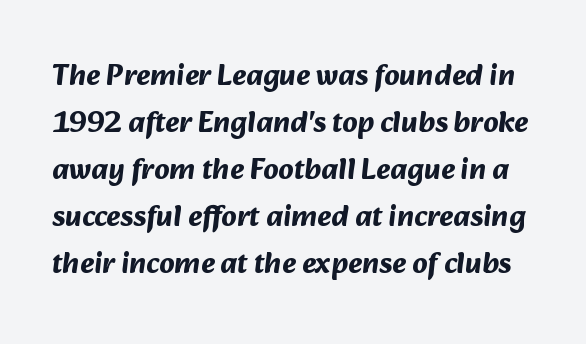
Students, observe: this is what conventionally led text looks like. The font family rendered here belongs to the sans-serif group. Descenders hang freely into open space. Strong, thick strokes mark this as bold type. Is the letter spacing exaggerated? No — it looks like the ordinary default. You could not count columns in this text — the font is proportionally spaced.
